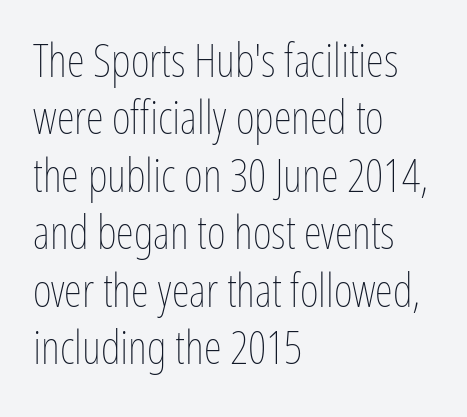
Layout note: lines flush left. Stroke thickness stays within the range of a standard reading face or lighter. The passage shown is typed in a proportional face where columns would drift. This sample uses an upright cut, with every glyph sitting square on the baseline. Honestly, there is no underline to notice here at all. The vertical gap from one line to the next is medium.
